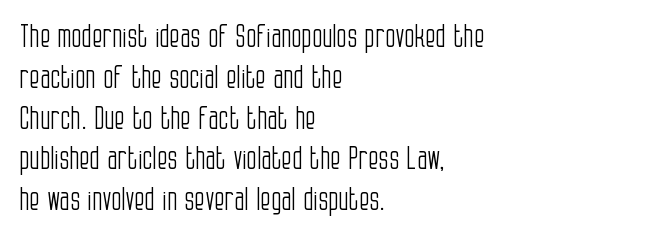
These lines sit exactly where default settings would place them. The font's upright variant was chosen for this text. A sans-serif font was chosen for this passage. The tracking reads as untouched default to a designer's eye. A typesetter would call this proportional, since set widths differ per character. Any mark beneath the type? The region is blank.
